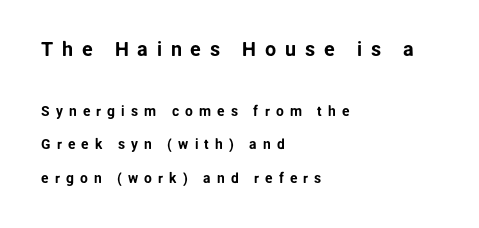
{"italic": "no", "underline": "no", "align": "left", "line_spacing": "loose", "line_spacing_ratio": 2.39, "letter_spacing": "wide", "letter_spacing_em": 0.43, "larger_block": "first", "size_ratio": 1.43, "glyph_px": 20}
